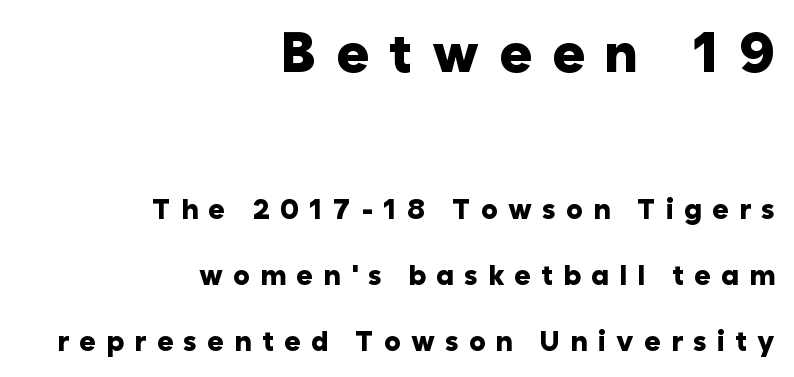
{"serif": "no", "italic": "no", "bold": "yes", "weight": "heavy", "width": "normal", "stroke_contrast": "low", "x_height": "medium", "monospaced": "no", "underline": "no", "align": "right", "line_spacing": "loose", "line_spacing_ratio": 2.35, "letter_spacing": "wide", "letter_spacing_em": 0.36, "larger_block": "first", "size_ratio": 1.96, "glyph_px": 55}
